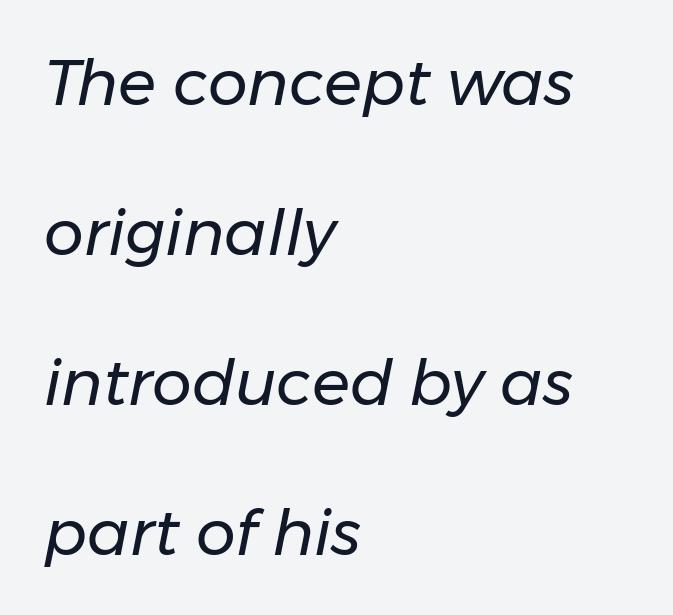
Q: Is the text bold? A: No.
Q: Is the text italic (slanted)? A: Yes, it leans right by about 11 degrees.
Q: Is the text underlined? A: No.
Q: How is the paragraph aligned? A: Left-aligned.
Q: Is the spacing between letters normal or unusually wide? A: Normal.
Q: Is the spacing between lines tight, normal or loose? A: Loose.
Q: Width (condensed, normal, or wide)? A: Normal.
Q: Stroke contrast? A: Low.
Q: x-height? A: Medium.
Q: Monospaced? A: No.
